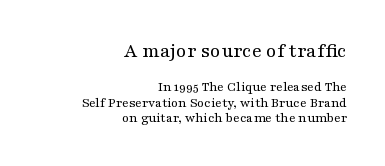
Q: Is the text bold? A: No.
Q: Is the text italic (slanted)? A: No, it is upright.
Q: Is the text underlined? A: No.
Q: How is the paragraph aligned? A: Right-aligned.
Q: Is the spacing between letters normal or unusually wide? A: Normal.
Q: Is the spacing between lines tight, normal or loose? A: Tight.
Q: Which block of text is set in a larger size, the first (top) or the second (bottom)? A: The first (top) one.
